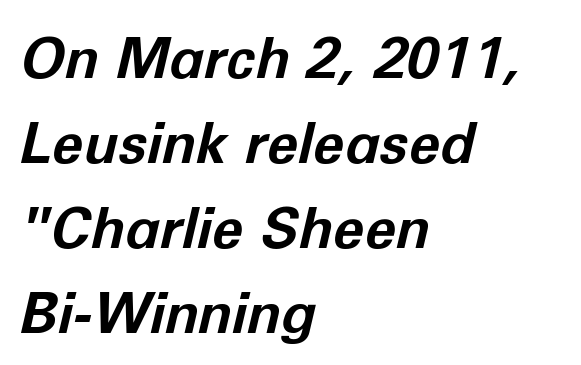
Q: Is the text bold? A: Yes.
Q: Is the text italic (slanted)? A: Yes, it leans right by about 12 degrees.
Q: Is the text underlined? A: No.
Q: How is the paragraph aligned? A: Left-aligned.
Q: Is the spacing between letters normal or unusually wide? A: Normal.
Q: Is the spacing between lines tight, normal or loose? A: Normal.
Q: Width (condensed, normal, or wide)? A: Normal.
Q: Stroke contrast? A: Low.
Q: x-height? A: Medium.
Q: Monospaced? A: No.
